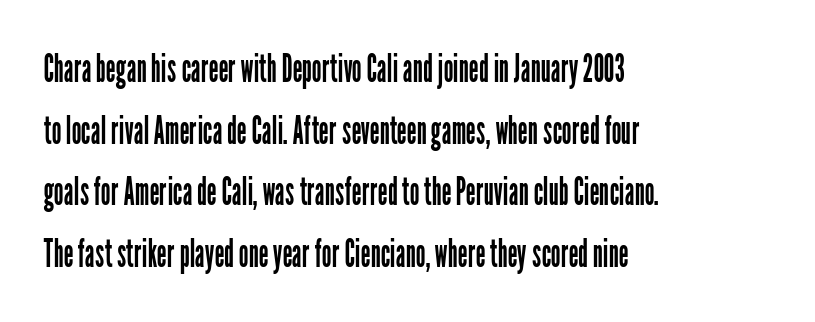
Q: Is the text bold? A: No.
Q: Is the text italic (slanted)? A: No, it is upright.
Q: Is the typeface a serif or a sans-serif typeface? A: Sans-serif.
Q: Is the text underlined? A: No.
Q: How is the paragraph aligned? A: Left-aligned.
Q: Is the spacing between letters normal or unusually wide? A: Normal.
Q: Is the spacing between lines tight, normal or loose? A: Normal.
Q: Width (condensed, normal, or wide)? A: Condensed.
Q: Stroke contrast? A: Low.
Q: x-height? A: Medium.
Q: Monospaced? A: No.
